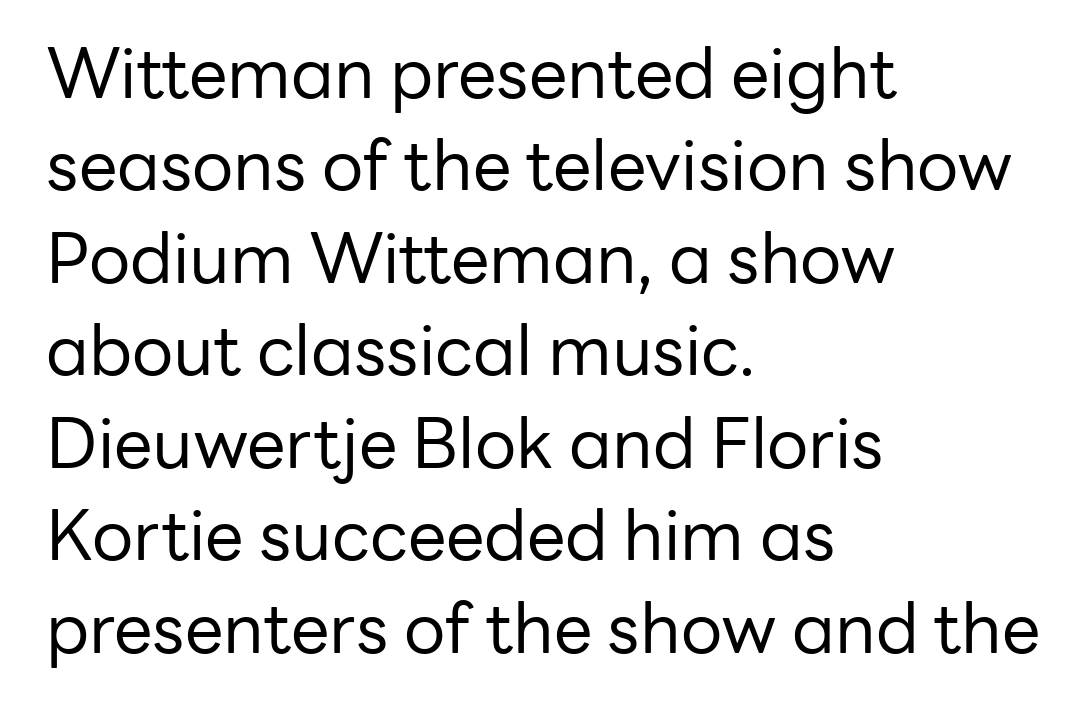
Q: Is the text bold? A: No.
Q: Is the text italic (slanted)? A: No, it is upright.
Q: Is the typeface a serif or a sans-serif typeface? A: Sans-serif.
Q: Is the text underlined? A: No.
Q: How is the paragraph aligned? A: Left-aligned.
Q: Is the spacing between letters normal or unusually wide? A: Normal.
Q: Is the spacing between lines tight, normal or loose? A: Normal.
Q: Width (condensed, normal, or wide)? A: Normal.
Q: Stroke contrast? A: Low.
Q: x-height? A: Medium.
Q: Monospaced? A: No.
